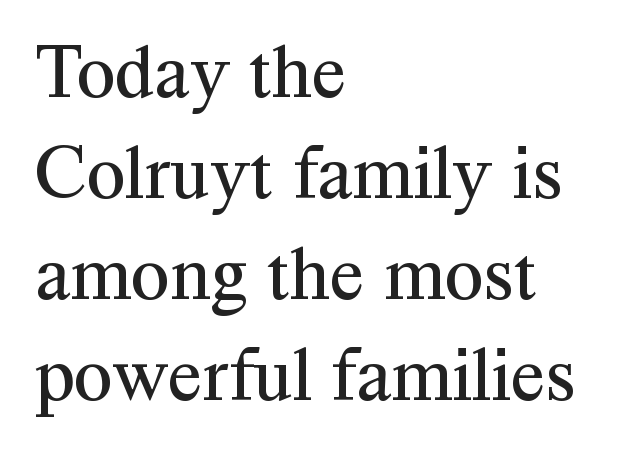
The image shows 79 px regular-weight serif type, upright; set left-aligned, normal line spacing (1.28x), normal letter spacing, not underlined; medium stroke contrast and a medium x-height.
